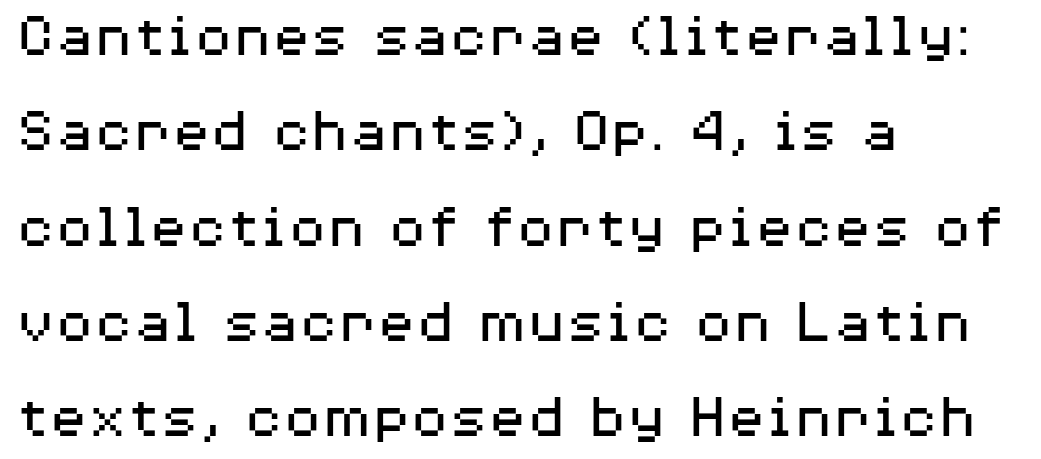
Compared with a typical body face, this is equally light or lighter still. Think of a printed novel: that variable character pitch is what you see here. The face used here is rendered with its standard letterfit. The face used here is a sans, in the tradition of grotesques and geometrics. When letters stand straight like this, we call the style roman or upright. Horizontal bands of white between lines are of average thickness.
